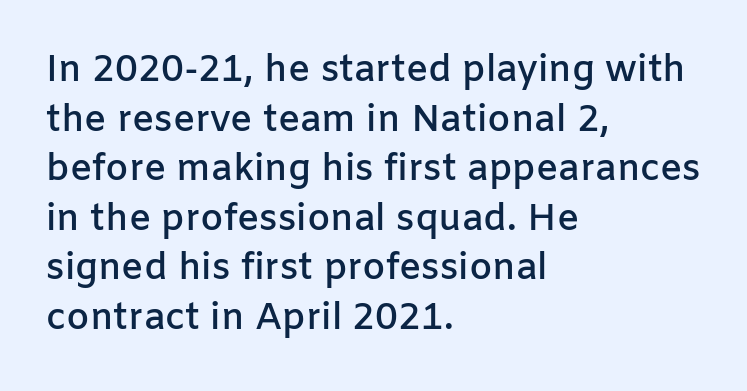
The image shows 37 px semibold sans-serif type, upright; set left-aligned, normal line spacing (1.34x), normal letter spacing, not underlined; low stroke contrast and a medium x-height.
